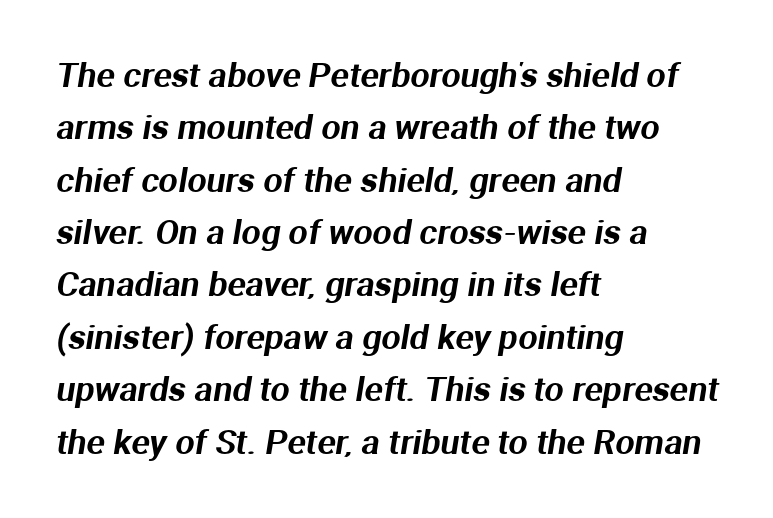
Spacing between characters is what you'd get straight out of the box. The characters display no serif detailing; their extremities are plain. Varying glyph widths throughout — classic text-font behaviour. The rows are spaced the way most documents space them.
